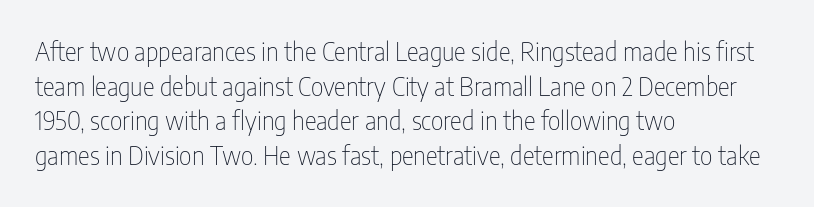
The image shows 25 px text type, upright; set left-aligned, normal line spacing (1.39x), normal letter spacing, not underlined.
